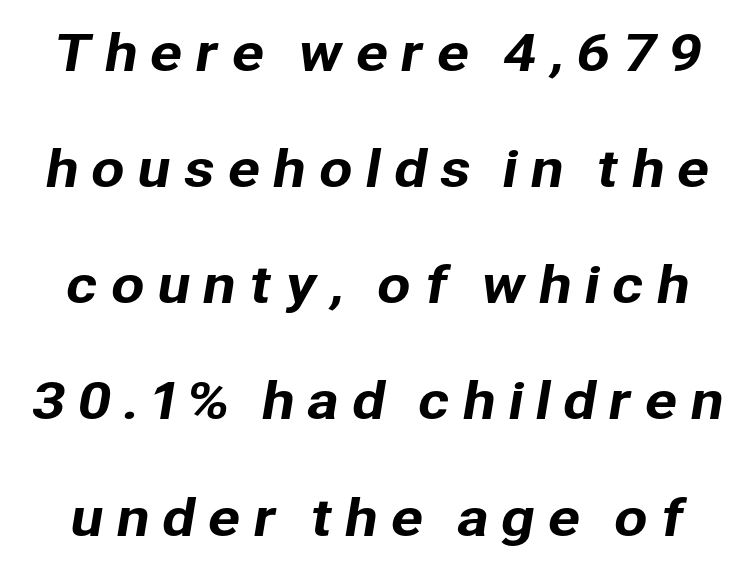
Regarding leading, the lines here are spaced well apart. Observe the wide spacing: letters keep a clear distance from each other. Here the designer chose a conventional face with non-uniform glyph widths. Each row of text sits above clean, open space. Examine the stroke ends and you'll find no serifs.
